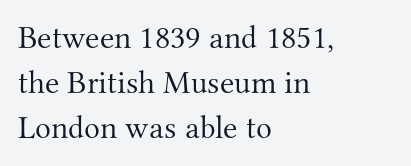
The image shows 33 px light serif type, upright; set left-aligned, normal line spacing (1.37x), normal letter spacing, not underlined; medium stroke contrast and a small x-height.
